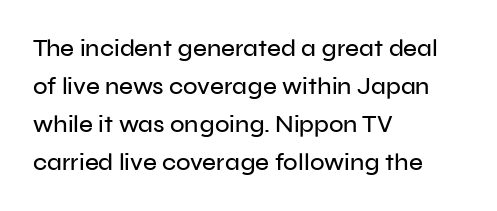
The image shows 24 px text type, upright; set left-aligned, normal line spacing (1.59x), normal letter spacing, not underlined.
